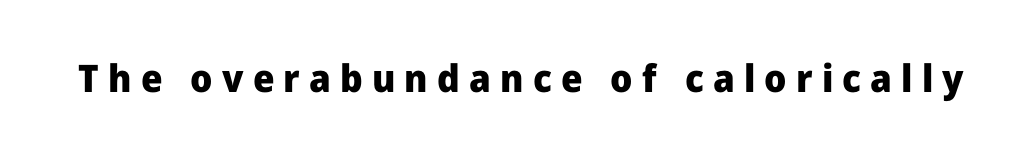
The face used here is rendered with a markedly widened letterfit. These lines are composed in type without serifs. The rendering uses natural spacing where letterforms have individual widths. Only glyphs here, with clear space below each row. A typesetter would mark this as roman, not italic.
